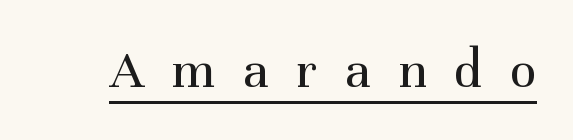
{"serif": "yes", "italic": "no", "bold": "no", "weight": "regular", "width": "normal", "stroke_contrast": "medium", "x_height": "medium", "monospaced": "no", "underline": "yes", "letter_spacing": "wide", "letter_spacing_em": 0.49, "glyph_px": 56}
